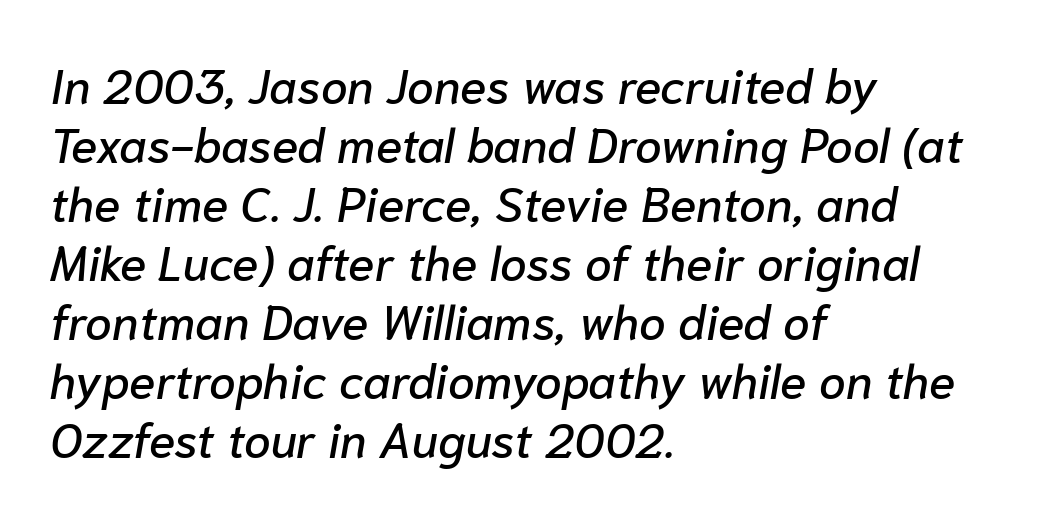
Inter-character spacing is left at the font's built-in metrics. Only glyphs here, with clear space below each row. This sample has the flowing, uneven cadence of proportional lettering. Designer's note — italics engaged. Layout note: lines flush left.
